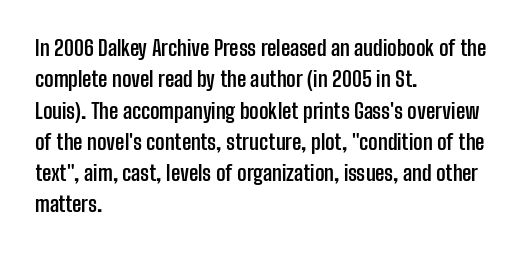
{"italic": "no", "bold": "yes", "underline": "no", "align": "left", "line_spacing": "normal", "line_spacing_ratio": 1.49, "letter_spacing": "normal", "letter_spacing_em": 0.0, "glyph_px": 21}
